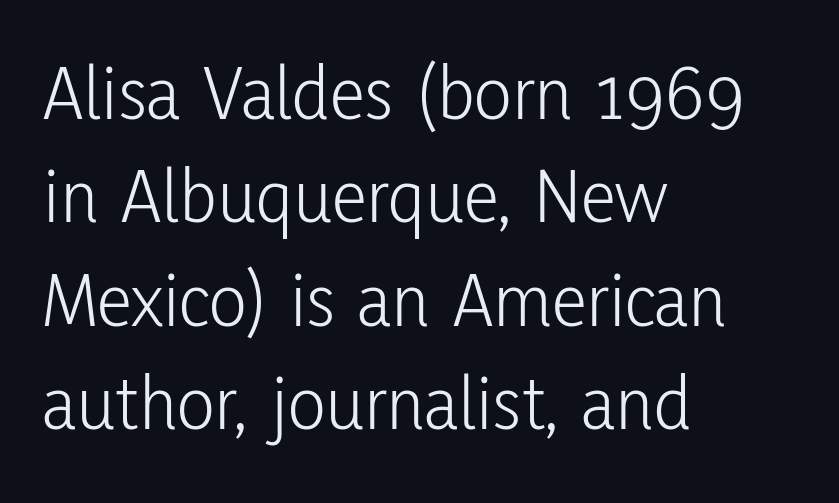
A classic flush-left, rag-right setting is used for this passage. The letterforms sit at book weight or below. The text was rendered using a sans face with plain stroke endings. The type is set solid horizontally, with unmodified tracking. Do the characters align in a grid? No, the font is proportional. A clean baseline with only descenders dipping below it.
